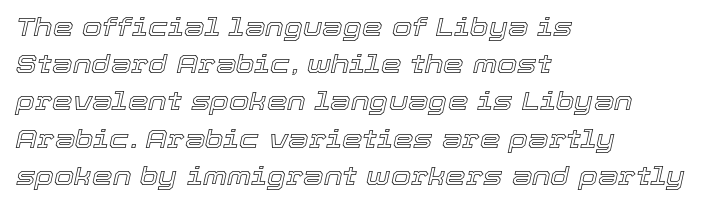
In CSS terms this would be text-align: left. Each row of text sits above clean, open space. Characters follow at the spacing the type designer built in. The passage shown leans; its letterforms are oblique. Horizontal bands of white between lines are of average thickness.
